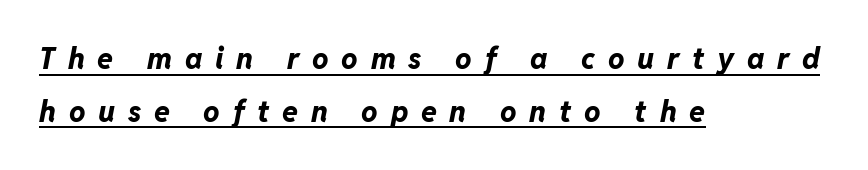
Q: Is the text bold? A: Yes.
Q: Is the text italic (slanted)? A: Yes, it leans right by about 11 degrees.
Q: Is the text underlined? A: Yes.
Q: How is the paragraph aligned? A: Left-aligned.
Q: Is the spacing between letters normal or unusually wide? A: Unusually wide.
Q: Width (condensed, normal, or wide)? A: Normal.
Q: Stroke contrast? A: Low.
Q: x-height? A: Medium.
Q: Monospaced? A: No.
